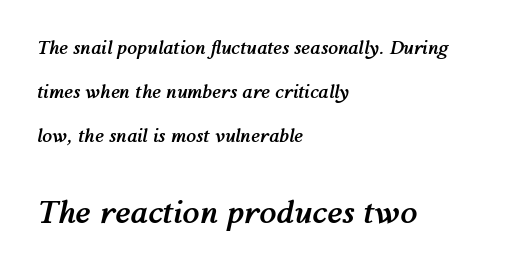
{"italic": "yes", "lean": "right", "slant_degrees": 12, "bold": "yes", "weight": "semibold", "width": "normal", "stroke_contrast": "medium", "x_height": "medium", "monospaced": "no", "underline": "no", "align": "left", "line_spacing": "loose", "line_spacing_ratio": 2.44, "letter_spacing": "normal", "letter_spacing_em": 0.0, "larger_block": "second", "size_ratio": 1.72, "glyph_px": 31}
